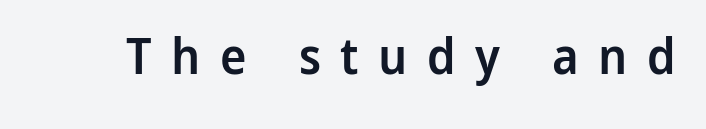
The image shows 50 px semibold sans-serif type, upright; set unusually wide letter spacing (+0.39 em), not underlined; low stroke contrast and a medium x-height.
